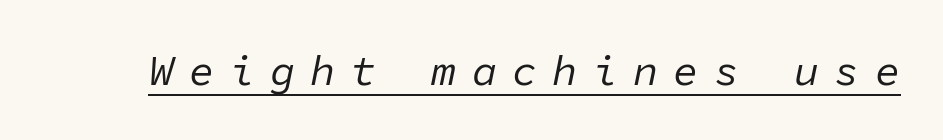
{"italic": "yes", "lean": "right", "slant_degrees": 11, "bold": "no", "weight": "regular", "width": "normal", "stroke_contrast": "low", "x_height": "medium", "monospaced": "yes", "underline": "yes", "letter_spacing": "wide", "letter_spacing_em": 0.36, "glyph_px": 42}
